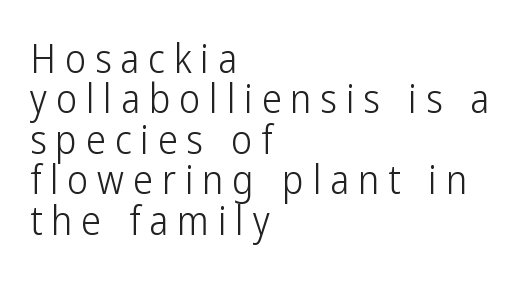
{"serif": "no", "italic": "no", "bold": "no", "weight": "light", "width": "condensed", "stroke_contrast": "low", "x_height": "medium", "monospaced": "no", "underline": "no", "align": "left", "line_spacing": "tight", "line_spacing_ratio": 1.01, "letter_spacing": "wide", "letter_spacing_em": 0.22, "glyph_px": 40}
